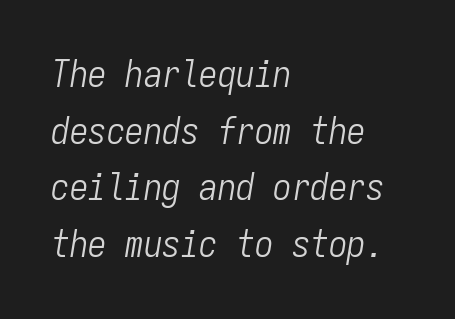
Q: Is the text bold? A: No.
Q: Is the text italic (slanted)? A: Yes, it leans right by about 9 degrees.
Q: Is the text underlined? A: No.
Q: How is the paragraph aligned? A: Left-aligned.
Q: Is the spacing between letters normal or unusually wide? A: Normal.
Q: Is the spacing between lines tight, normal or loose? A: Normal.
Q: Width (condensed, normal, or wide)? A: Condensed.
Q: Stroke contrast? A: Low.
Q: x-height? A: Medium.
Q: Monospaced? A: Yes.
